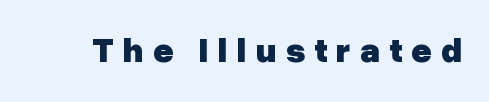
Q: Is the text bold? A: Yes.
Q: Is the text italic (slanted)? A: No, it is upright.
Q: Is the typeface a serif or a sans-serif typeface? A: Sans-serif.
Q: Is the text underlined? A: No.
Q: Is the spacing between letters normal or unusually wide? A: Unusually wide.
Q: Width (condensed, normal, or wide)? A: Normal.
Q: Stroke contrast? A: Low.
Q: x-height? A: Medium.
Q: Monospaced? A: No.
